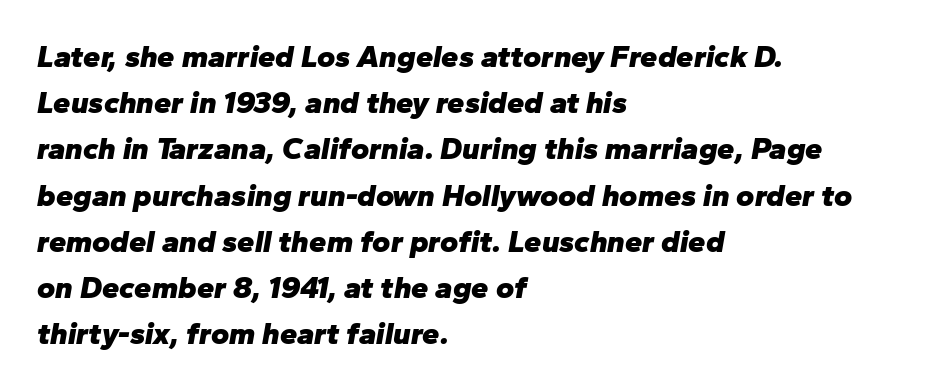
Q: Is the text bold? A: Yes.
Q: Is the text italic (slanted)? A: Yes, it leans right by about 10 degrees.
Q: Is the text underlined? A: No.
Q: How is the paragraph aligned? A: Left-aligned.
Q: Is the spacing between letters normal or unusually wide? A: Normal.
Q: Is the spacing between lines tight, normal or loose? A: Normal.
Q: Width (condensed, normal, or wide)? A: Normal.
Q: Stroke contrast? A: Low.
Q: x-height? A: Medium.
Q: Monospaced? A: No.
